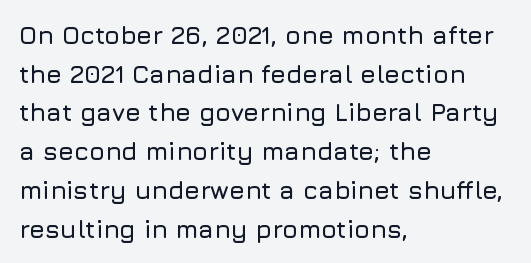
{"italic": "no", "underline": "no", "align": "left", "line_spacing": "normal", "line_spacing_ratio": 1.55, "letter_spacing": "normal", "letter_spacing_em": 0.0, "glyph_px": 25}
